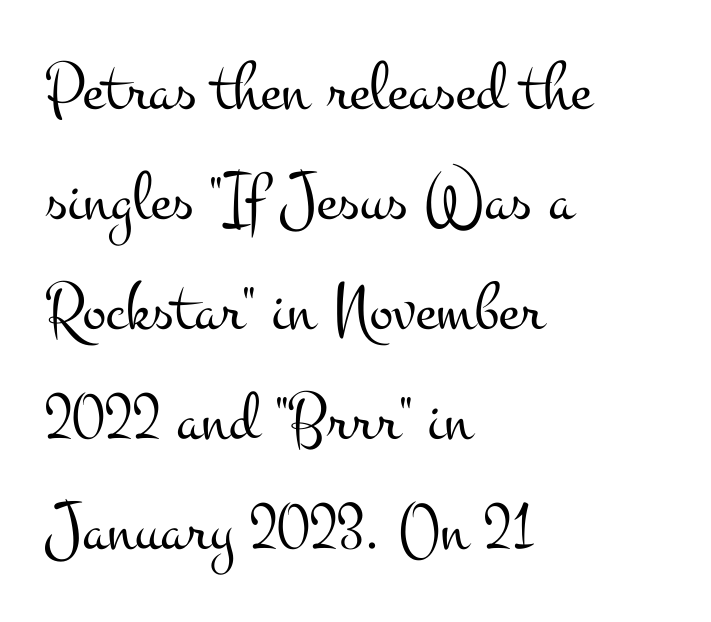
Letters have the restrained weight of plain body copy at most. The glyphs are unaccompanied by any horizontal stroke below them. Caption: multi-line text, flush left, ragged right.
